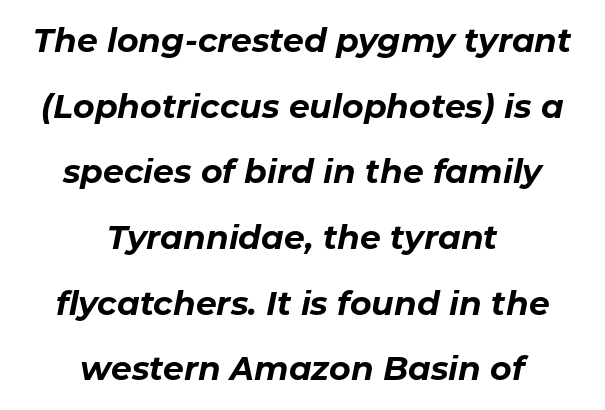
The image shows 33 px bold type, italic (leaning right); set centered, loose line spacing (1.99x), normal letter spacing, not underlined; low stroke contrast and a medium x-height.
